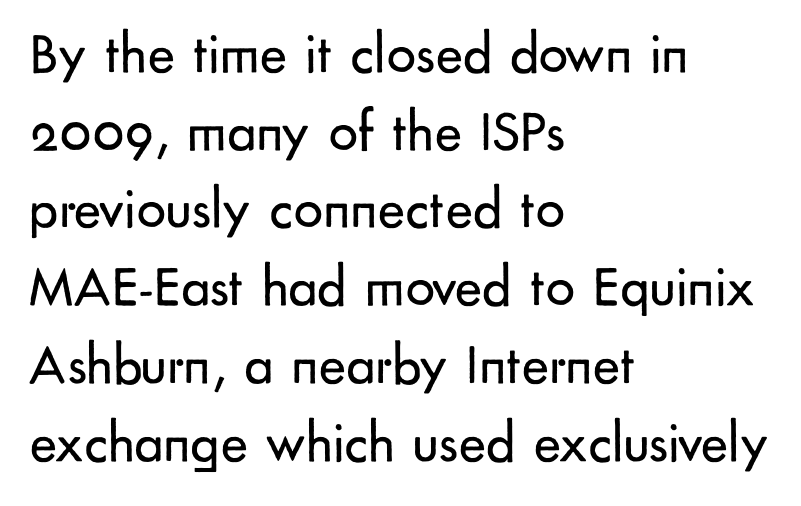
Q: Is the text bold? A: No.
Q: Is the text italic (slanted)? A: No, it is upright.
Q: Is the typeface a serif or a sans-serif typeface? A: Sans-serif.
Q: Is the text underlined? A: No.
Q: How is the paragraph aligned? A: Left-aligned.
Q: Is the spacing between letters normal or unusually wide? A: Normal.
Q: Is the spacing between lines tight, normal or loose? A: Normal.
Q: Width (condensed, normal, or wide)? A: Normal.
Q: Stroke contrast? A: Low.
Q: x-height? A: Small.
Q: Monospaced? A: No.
